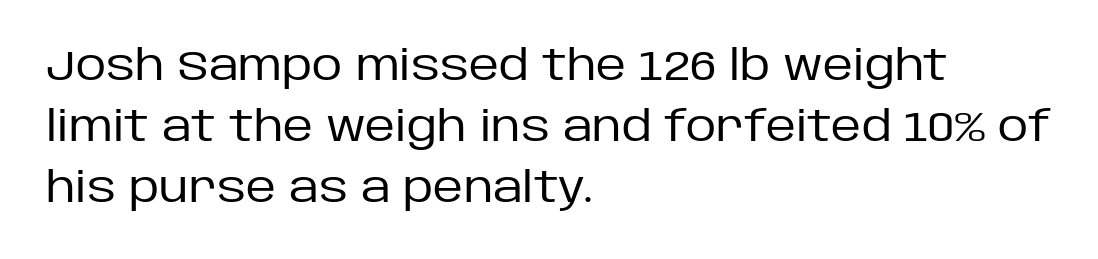
The image shows 42 px regular-weight sans-serif type, upright; set left-aligned, normal line spacing (1.45x), normal letter spacing, not underlined; low stroke contrast and a large x-height.
